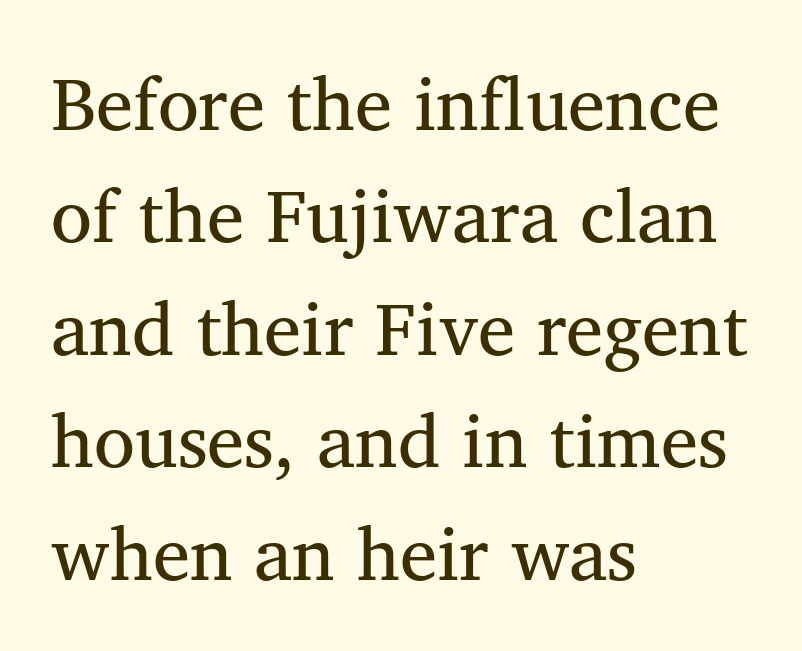
The strokes carry an ordinary text weight at most. Unlike a clean sans, this face finishes its strokes with serifs. Caption: standard tracking, unaltered. A normal amount of white space separates one row of letters from the next. Do the characters align in a grid? No, the font is proportional.
